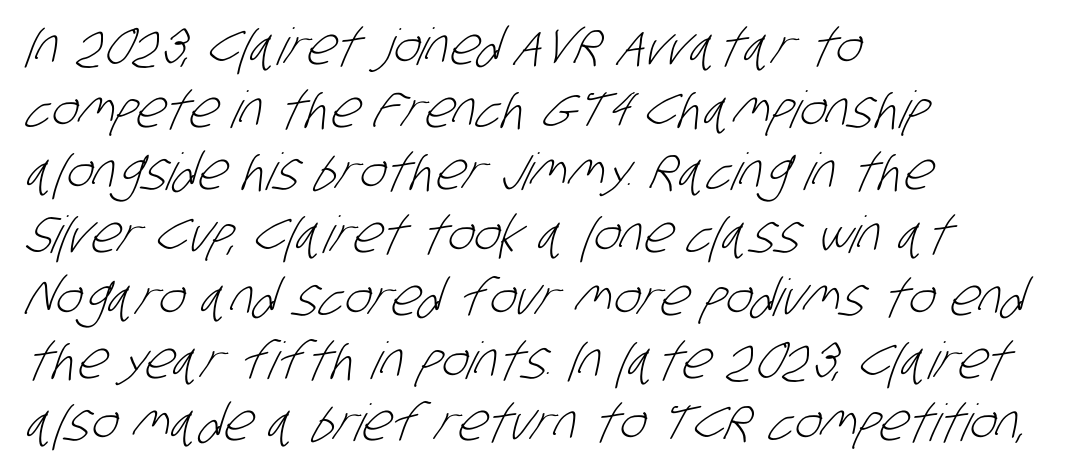
Unmarked baselines from the first word to the last. Between one letter and the next there's only the usual sliver of space. Looks like regular typesetting: each glyph gets only the width it needs. Regarding serifs, this sample does without them. This rendering uses left alignment, leaving the right contour irregular.
